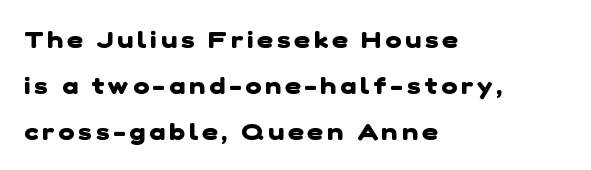
{"bold": "yes", "underline": "no", "align": "left", "line_spacing": "loose", "line_spacing_ratio": 1.91, "glyph_px": 24}
